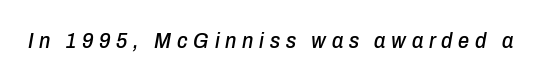
The image shows 22 px text type, italic (leaning right); set unusually wide letter spacing (+0.26 em), not underlined.
